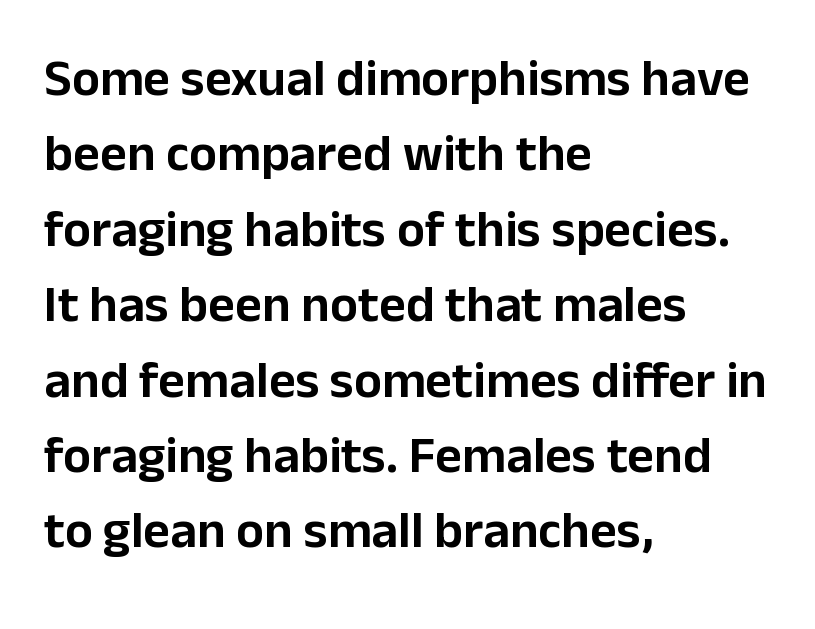
{"serif": "no", "italic": "no", "width": "normal", "stroke_contrast": "low", "x_height": "medium", "monospaced": "no", "underline": "no", "align": "left", "line_spacing": "normal", "line_spacing_ratio": 1.45, "letter_spacing": "normal", "letter_spacing_em": 0.0, "glyph_px": 52}
